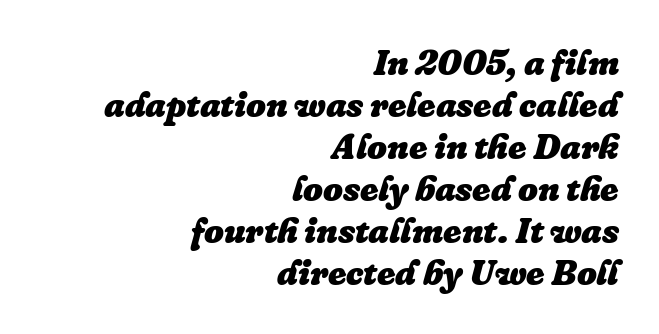
The image shows 35 px heavy type, italic (leaning right); set right-aligned, line spacing 1.2x, normal letter spacing, not underlined; low stroke contrast and a medium x-height.
